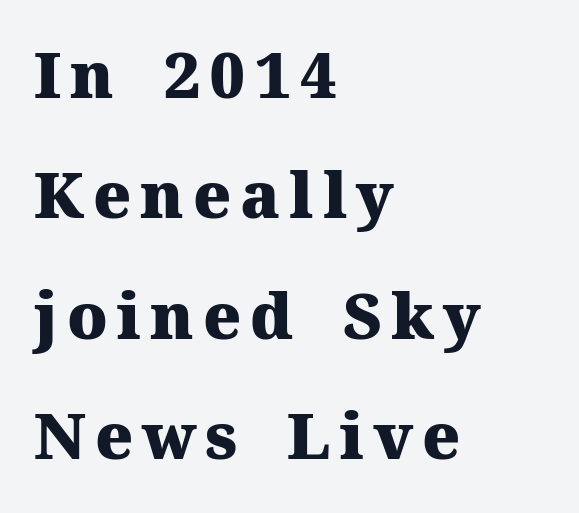
The image shows 64 px heavy serif type, upright; set left-aligned, line spacing 1.88x, not underlined; medium stroke contrast and a medium x-height.
